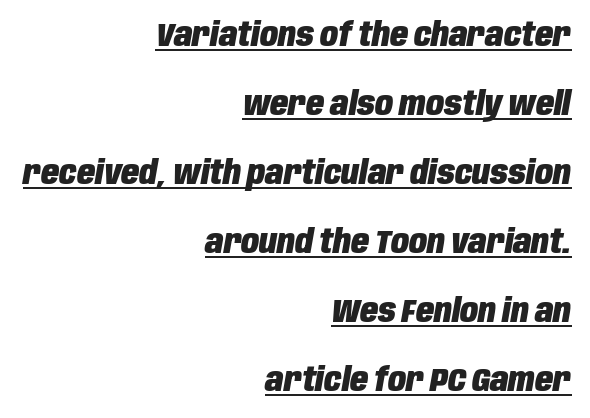
Q: Is the text bold? A: Yes.
Q: Is the text italic (slanted)? A: Yes, it leans right by about 10 degrees.
Q: Is the text underlined? A: Yes.
Q: How is the paragraph aligned? A: Right-aligned.
Q: Is the spacing between letters normal or unusually wide? A: Normal.
Q: Is the spacing between lines tight, normal or loose? A: Loose.
Q: Width (condensed, normal, or wide)? A: Condensed.
Q: Stroke contrast? A: Low.
Q: x-height? A: Large.
Q: Monospaced? A: No.
